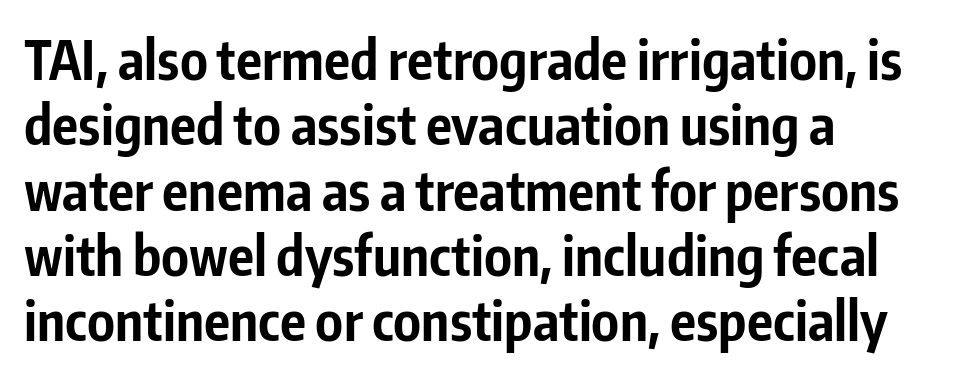
Which margin do the lines hug? The left one — the right edge is uneven. Unlike italic type, these characters show no tilt at all. The strip under each line holds only bare page. The type is set solid horizontally, with unmodified tracking.
